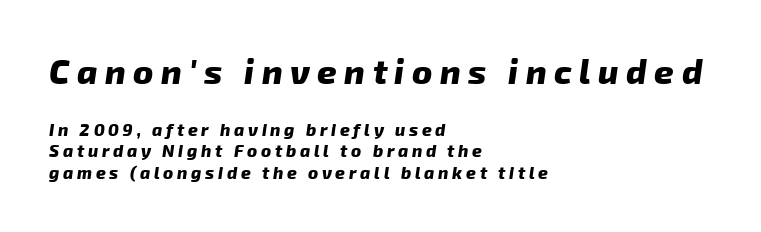
The image shows 34 px heavy sans-serif type; set left-aligned, line spacing 1.24x, unusually wide letter spacing (+0.22 em), not underlined; the first (top) block is 2.0x larger; low stroke contrast and a medium x-height.
